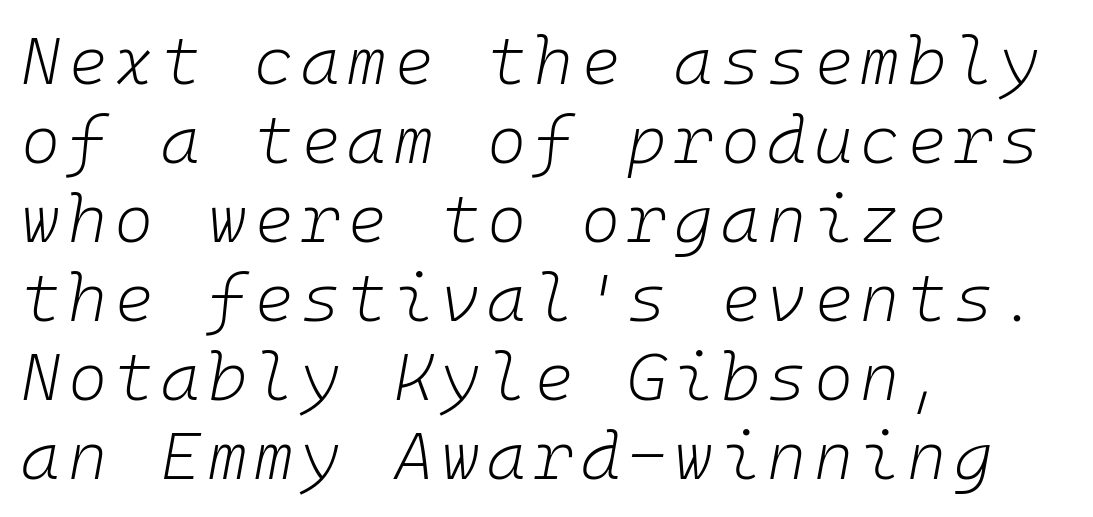
The typeface has the unassuming heft of standard copy or less. The passage shown leans; its letterforms are oblique. Bare-footed words on every line. A student would call this left alignment; a typographer would say flush left, rag right.
